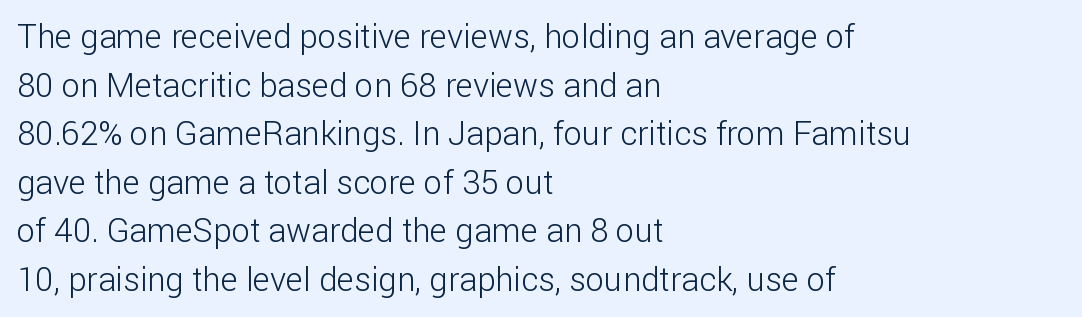
Does the type have serifs? No, each stem ends abruptly. The glyphs are unaccompanied by any horizontal stroke below them. The paragraph has a hard left edge and a soft right edge. Look at the tracking — it's just the regular setting, nothing added. Caption: face not bold, strokes unweighted. Regular leading.
